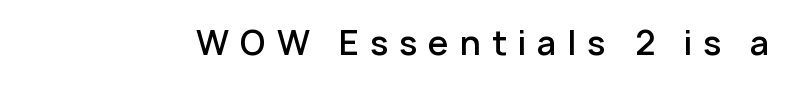
Q: Is the text bold? A: Semi-bold.
Q: Is the text italic (slanted)? A: No, it is upright.
Q: Is the typeface a serif or a sans-serif typeface? A: Sans-serif.
Q: Is the text underlined? A: No.
Q: Is the spacing between letters normal or unusually wide? A: Unusually wide.
Q: Width (condensed, normal, or wide)? A: Normal.
Q: Stroke contrast? A: Low.
Q: x-height? A: Medium.
Q: Monospaced? A: No.
